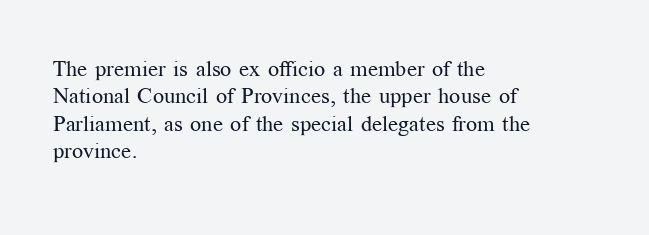
Q: Is the text bold? A: No.
Q: Is the text italic (slanted)? A: No, it is upright.
Q: Is the text underlined? A: No.
Q: How is the paragraph aligned? A: Left-aligned.
Q: Is the spacing between letters normal or unusually wide? A: Normal.
Q: Is the spacing between lines tight, normal or loose? A: Normal.
